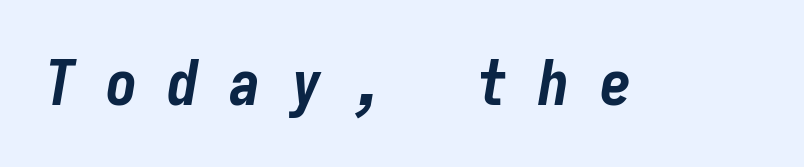
The strip under each line holds only bare page. These lines were composed using italics. Heavy, bold letterforms. In terms of letterspacing, this is a distinctly airy, spread setting.
